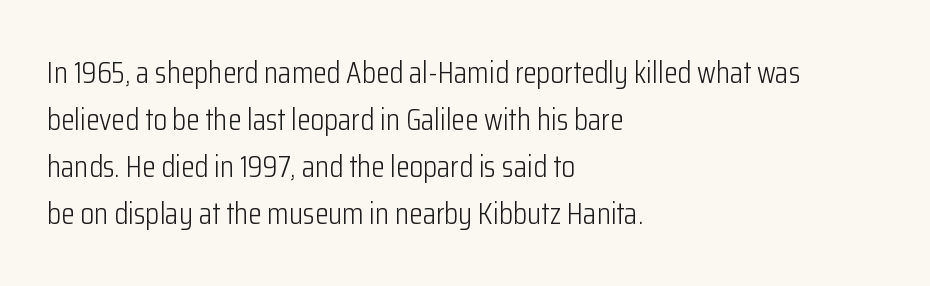
{"serif": "no", "italic": "no", "bold": "no", "weight": "light", "width": "condensed", "stroke_contrast": "low", "x_height": "medium", "monospaced": "no", "underline": "no", "align": "left", "line_spacing": "normal", "line_spacing_ratio": 1.52, "letter_spacing": "normal", "letter_spacing_em": 0.0, "glyph_px": 31}
